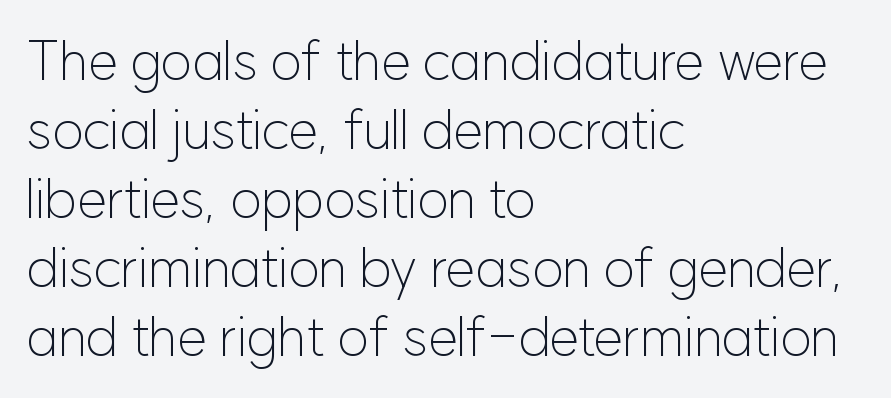
{"serif": "no", "italic": "no", "bold": "no", "weight": "light", "width": "normal", "stroke_contrast": "low", "x_height": "medium", "monospaced": "no", "underline": "no", "align": "left", "line_spacing": "normal", "line_spacing_ratio": 1.28, "letter_spacing": "normal", "letter_spacing_em": 0.0, "glyph_px": 54}
